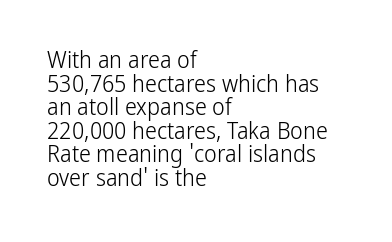
{"italic": "no", "bold": "no", "underline": "no", "align": "left", "line_spacing": "tight", "line_spacing_ratio": 0.98, "letter_spacing": "normal", "letter_spacing_em": 0.0, "glyph_px": 24}
